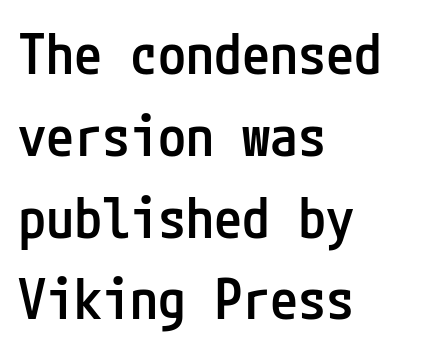
Q: Is the text bold? A: Semi-bold.
Q: Is the text italic (slanted)? A: No, it is upright.
Q: Is the typeface a serif or a sans-serif typeface? A: Sans-serif.
Q: Is the text underlined? A: No.
Q: How is the paragraph aligned? A: Left-aligned.
Q: Is the spacing between letters normal or unusually wide? A: Normal.
Q: Is the spacing between lines tight, normal or loose? A: Normal.
Q: Width (condensed, normal, or wide)? A: Condensed.
Q: Stroke contrast? A: Low.
Q: x-height? A: Medium.
